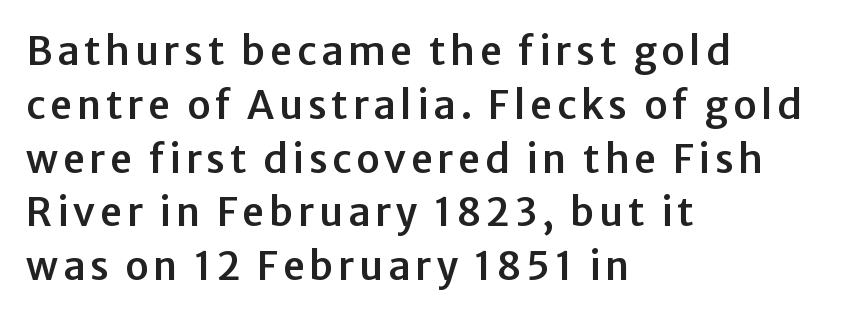
The image shows 39 px sans-serif type, upright; set left-aligned, normal line spacing (1.38x), not underlined; low stroke contrast and a medium x-height.
